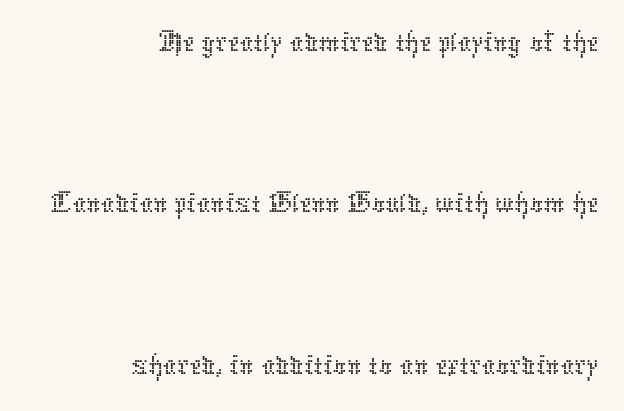
Teacher's note: observe the even right margin — that is flush-right alignment. The typography opts for an upright posture over an oblique one. These lines stand farther apart than default settings would place them. Here the designer chose a conventional face with non-uniform glyph widths.
